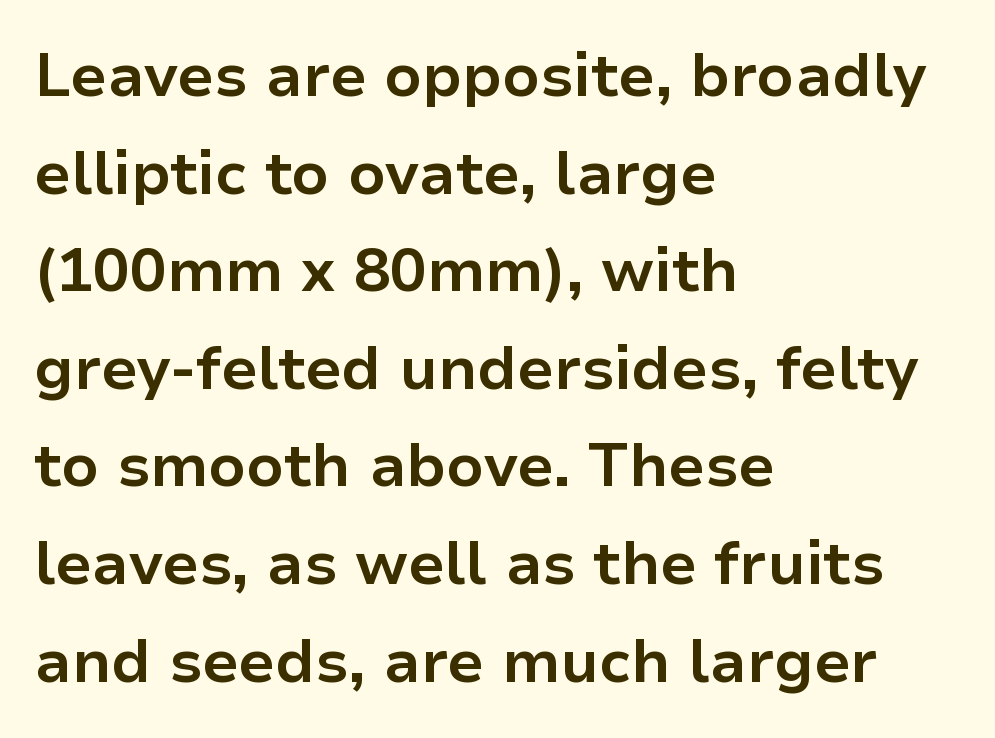
{"serif": "no", "italic": "no", "bold": "yes", "weight": "bold", "width": "normal", "stroke_contrast": "low", "x_height": "medium", "monospaced": "no", "underline": "no", "align": "left", "line_spacing": "normal", "line_spacing_ratio": 1.6, "letter_spacing": "normal", "letter_spacing_em": 0.0, "glyph_px": 61}
